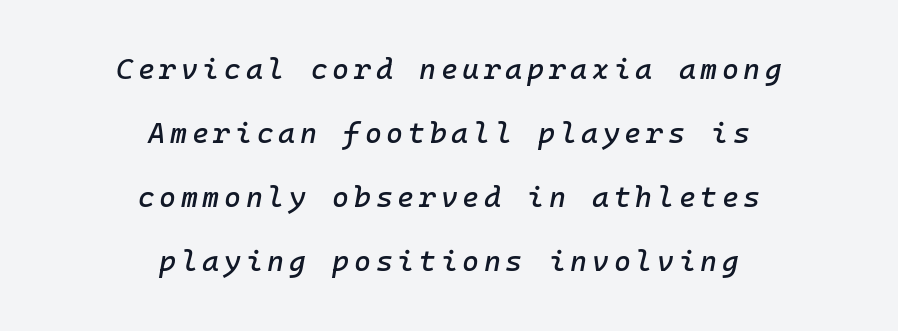
Lines of text with bare space underneath. Observe the lean: these are italic letterforms. Leading is clearly above the norm, producing a sparse column. Compared with a flush-left layout, this one balances lines on the center instead.
